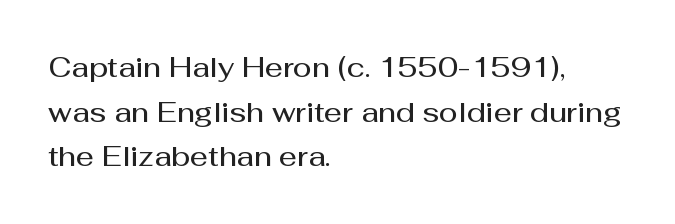
The image shows 28 px semibold sans-serif type, upright; set left-aligned, normal line spacing (1.59x), normal letter spacing, not underlined; medium stroke contrast and a medium x-height.
